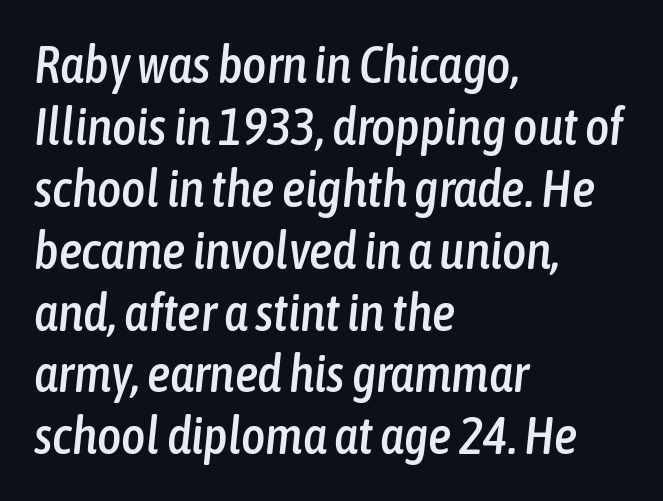
{"italic": "yes", "lean": "right", "slant_degrees": 6, "width": "condensed", "stroke_contrast": "low", "x_height": "medium", "monospaced": "no", "underline": "no", "align": "left", "line_spacing_ratio": 1.19, "letter_spacing": "normal", "letter_spacing_em": 0.0, "glyph_px": 52}
